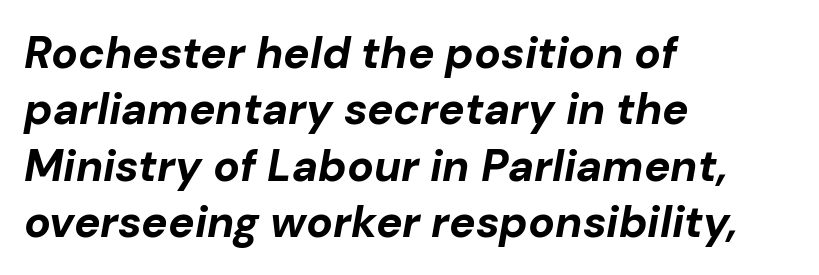
Q: Is the text bold? A: Yes.
Q: Is the text italic (slanted)? A: Yes, it leans right by about 10 degrees.
Q: Is the text underlined? A: No.
Q: How is the paragraph aligned? A: Left-aligned.
Q: Is the spacing between letters normal or unusually wide? A: Normal.
Q: Is the spacing between lines tight, normal or loose? A: Normal.
Q: Width (condensed, normal, or wide)? A: Normal.
Q: Stroke contrast? A: Low.
Q: x-height? A: Medium.
Q: Monospaced? A: No.
